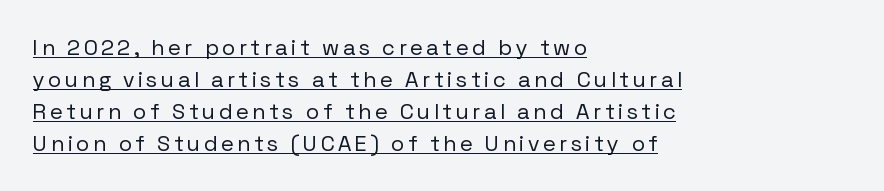
The image shows 22 px text type, upright; set left-aligned, normal line spacing (1.45x), underlined.
